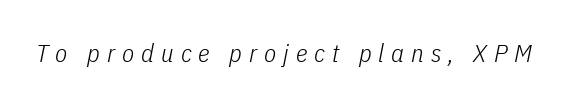
Q: Is the text bold? A: No.
Q: Is the text italic (slanted)? A: Yes, it leans right by about 11 degrees.
Q: Is the text underlined? A: No.
Q: Is the spacing between letters normal or unusually wide? A: Unusually wide.
